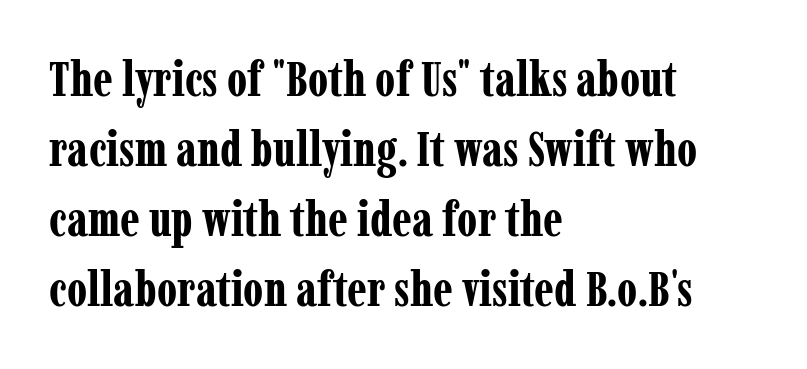
How are the letters spaced? Ordinarily, with no added tracking. A typesetter would call this proportional, since set widths differ per character. Line spacing here is normal. The characters look thick and weighty, a clear bold. Each letter's strokes conclude with small projecting serifs. The lettering holds an erect, upright posture throughout.
